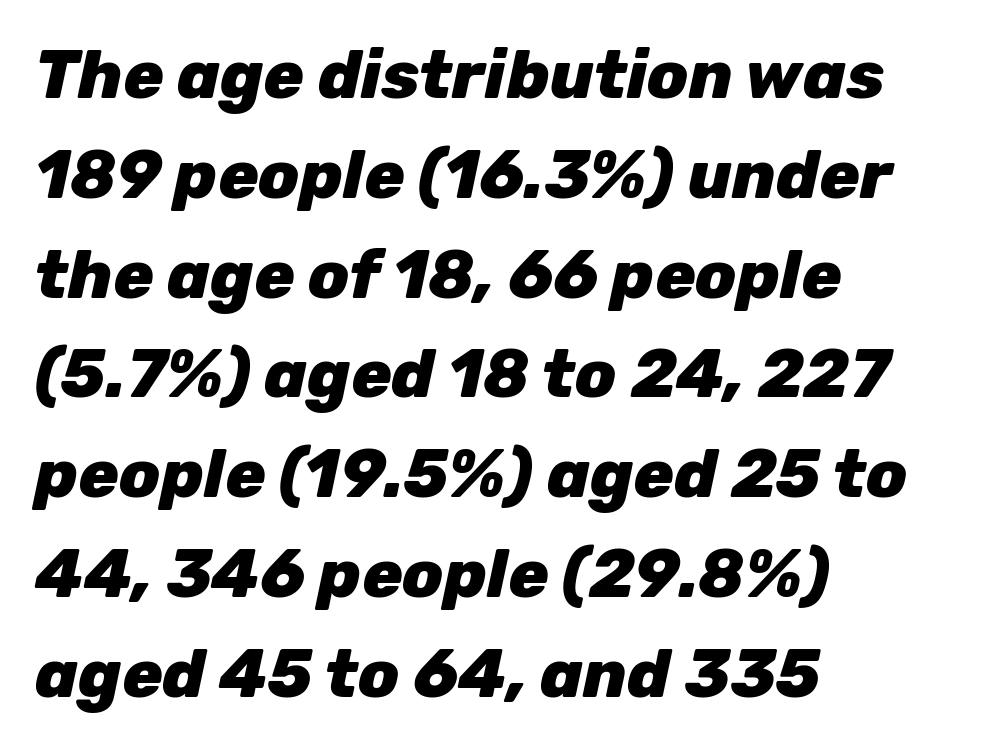
The typography opts for an oblique posture over an upright one. How would I describe the line gaps? Plain and ordinary. Here the designer chose a conventional face with non-uniform glyph widths. The letterforms sit shoulder to shoulder at normal distance.
